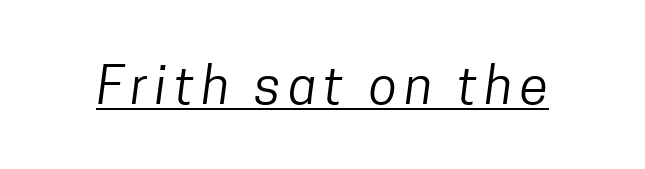
{"serif": "no", "bold": "no", "weight": "regular", "width": "condensed", "stroke_contrast": "low", "x_height": "medium", "monospaced": "no", "underline": "yes", "glyph_px": 52}
